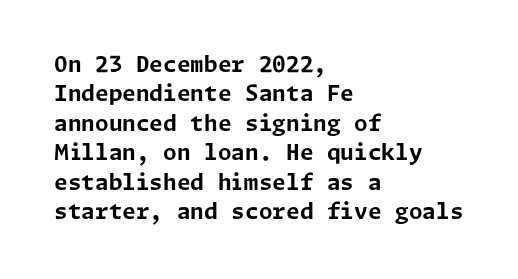
The image shows 22 px bold type, upright; set left-aligned, normal line spacing (1.34x), normal letter spacing, not underlined.
